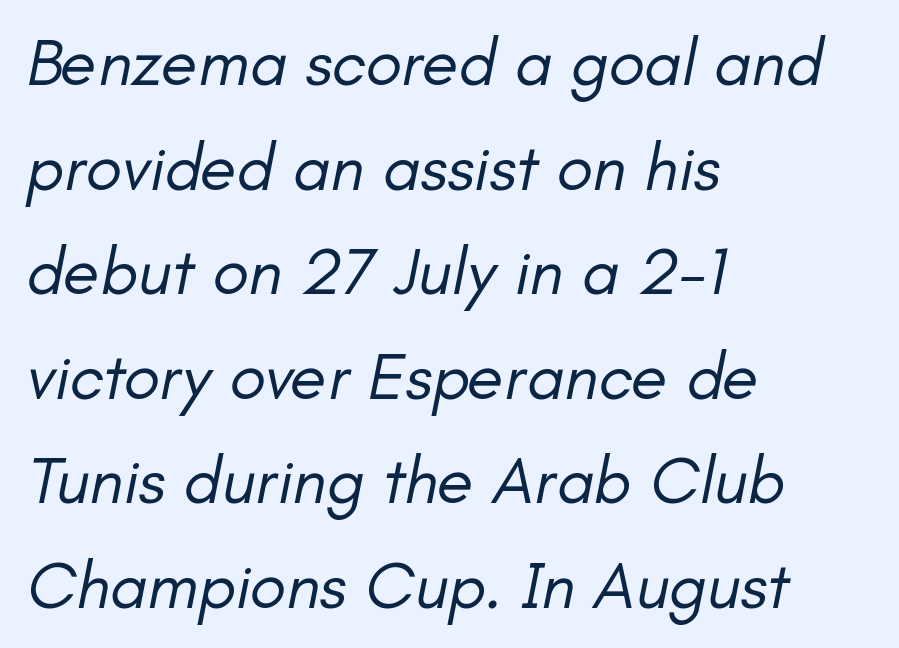
The image shows 67 px regular-weight type, italic (leaning right); set left-aligned, normal line spacing (1.56x), normal letter spacing, not underlined; low stroke contrast and a small x-height.
